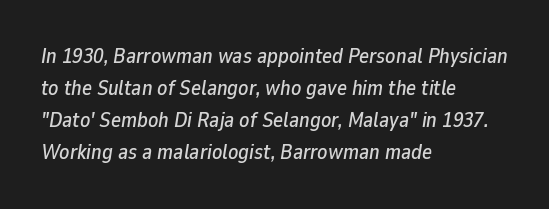
{"italic": "yes", "lean": "right", "slant_degrees": 9, "underline": "no", "align": "left", "line_spacing": "normal", "line_spacing_ratio": 1.53, "letter_spacing": "normal", "letter_spacing_em": 0.0, "glyph_px": 21}
